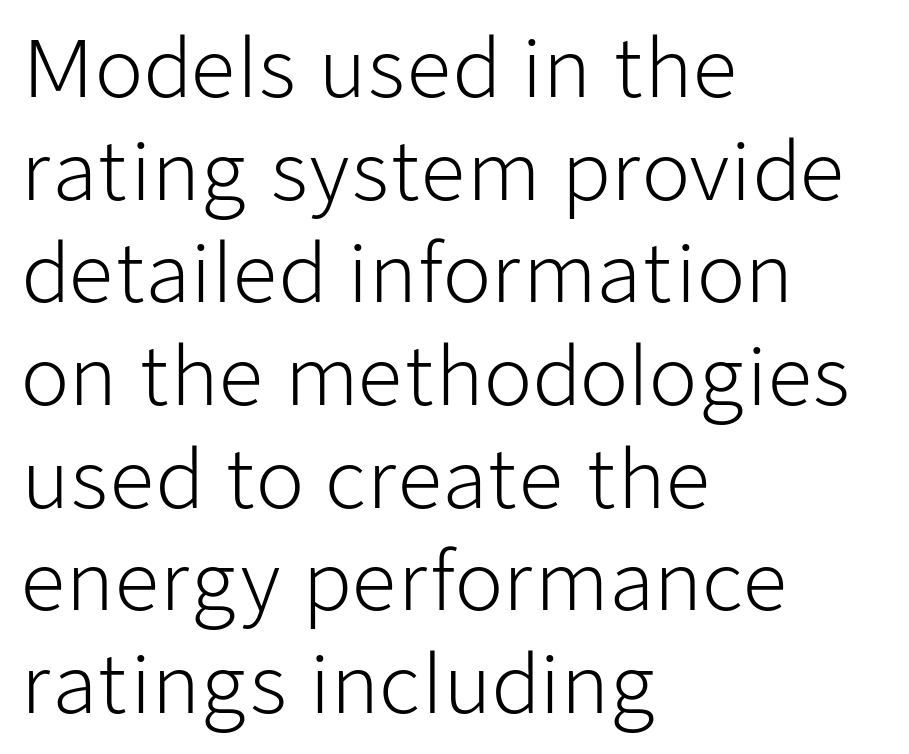
The image shows 79 px light sans-serif type, upright; set left-aligned, normal line spacing (1.3x), normal letter spacing, not underlined; low stroke contrast and a medium x-height.
